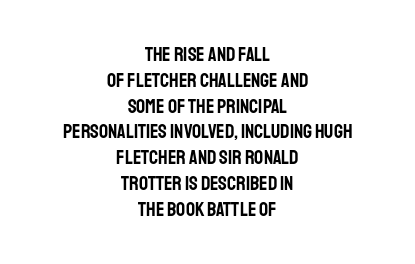
Q: Is the text italic (slanted)? A: No, it is upright.
Q: Is the text underlined? A: No.
Q: How is the paragraph aligned? A: Centered.
Q: Is the spacing between letters normal or unusually wide? A: Normal.
Q: Is the spacing between lines tight, normal or loose? A: Normal.
